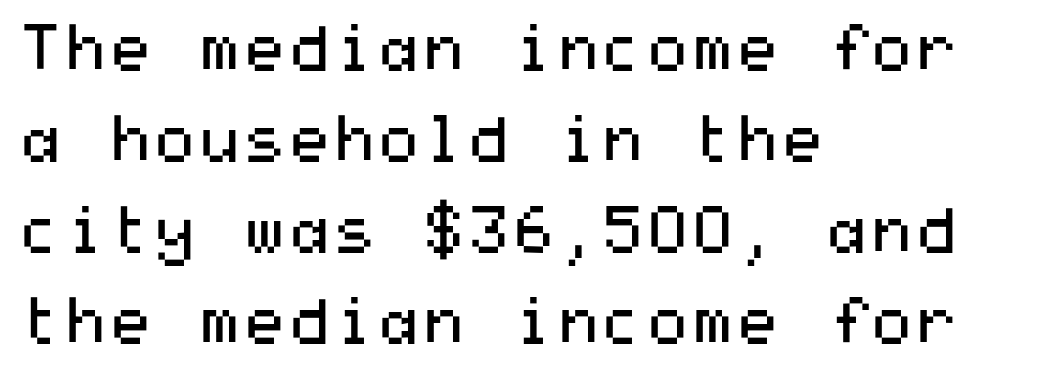
The image shows 64 px regular-weight, wide sans-serif type, upright; set left-aligned, normal line spacing (1.42x), normal letter spacing, not underlined; medium stroke contrast and a medium x-height.
